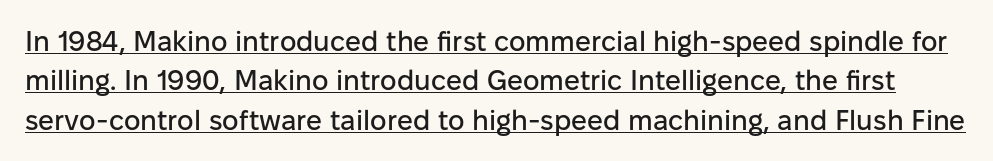
The image shows 28 px sans-serif type, upright; set normal line spacing (1.41x), normal letter spacing, underlined; low stroke contrast and a medium x-height.
